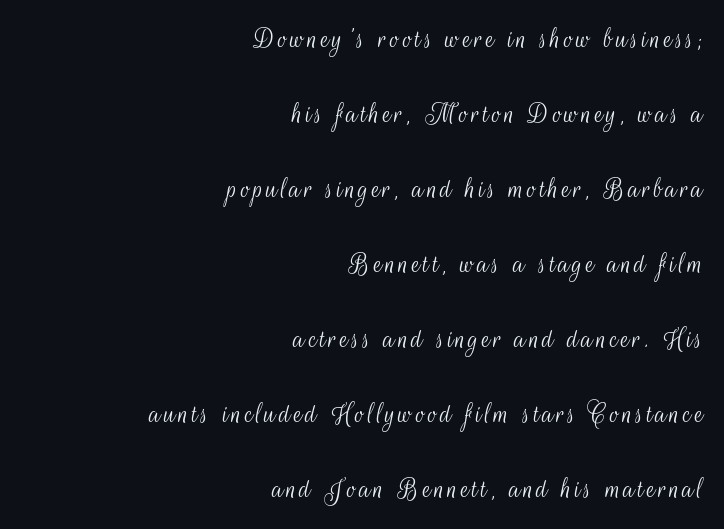
The image shows 30 px light, condensed sans-serif type; set right-aligned, loose line spacing (2.5x), not underlined; medium stroke contrast and a small x-height.
